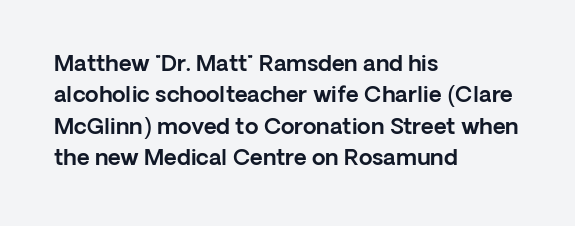
Q: Is the text italic (slanted)? A: No, it is upright.
Q: Is the text underlined? A: No.
Q: How is the paragraph aligned? A: Left-aligned.
Q: Is the spacing between letters normal or unusually wide? A: Normal.
Q: Is the spacing between lines tight, normal or loose? A: Normal.
